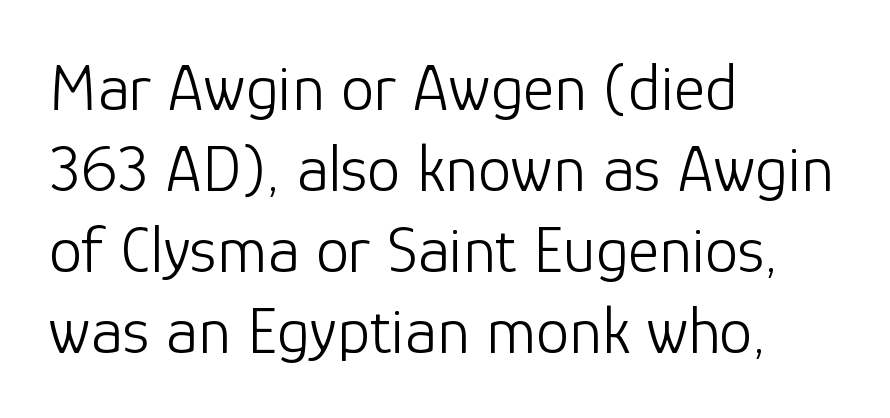
Q: Is the text bold? A: No.
Q: Is the text italic (slanted)? A: No, it is upright.
Q: Is the typeface a serif or a sans-serif typeface? A: Sans-serif.
Q: Is the text underlined? A: No.
Q: How is the paragraph aligned? A: Left-aligned.
Q: Is the spacing between letters normal or unusually wide? A: Normal.
Q: Width (condensed, normal, or wide)? A: Normal.
Q: Stroke contrast? A: Low.
Q: x-height? A: Medium.
Q: Monospaced? A: No.
